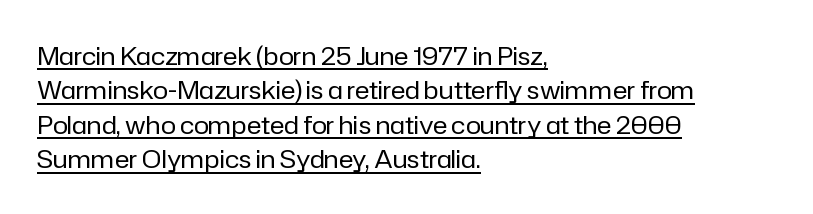
The image shows 25 px text type, upright; set left-aligned, normal line spacing (1.38x), normal letter spacing, underlined.
